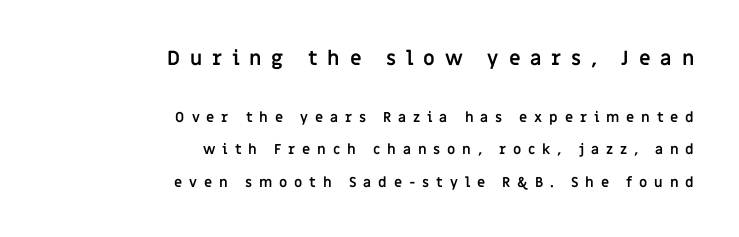
{"italic": "no", "bold": "yes", "underline": "no", "align": "right", "line_spacing": "loose", "line_spacing_ratio": 2.33, "letter_spacing": "wide", "letter_spacing_em": 0.49, "larger_block": "first", "size_ratio": 1.43, "glyph_px": 20}
